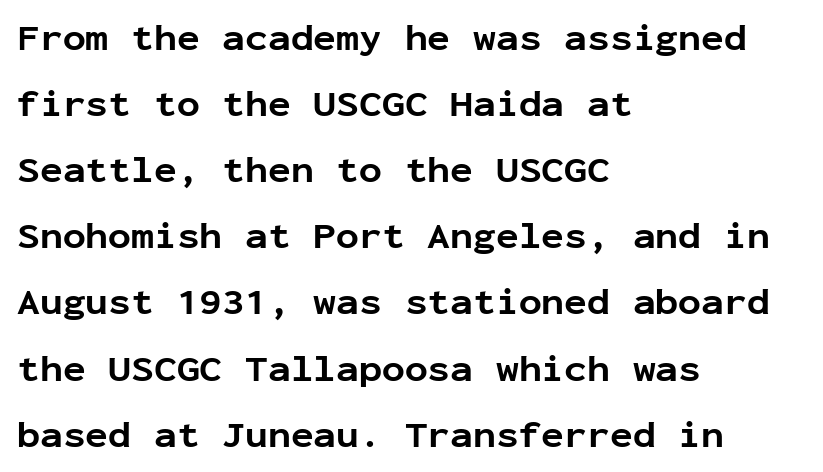
Words appear dense and cohesive because spacing is normal. Typeset ragged right — the left edge is the straight one. A typesetter would call this monospace, since all characters share one set width. Is the type bold? Yes — the strokes are clearly thick and heavy.
